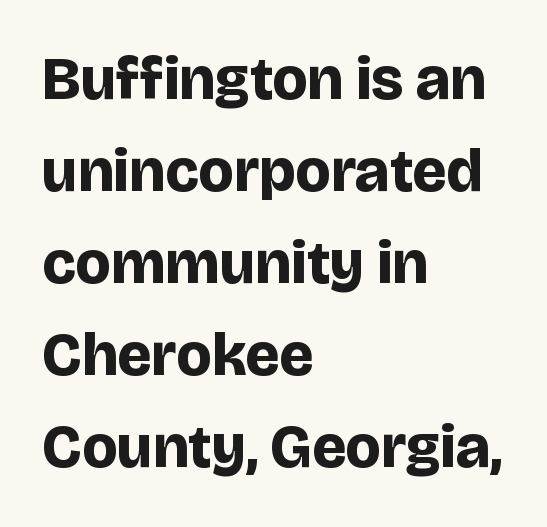
{"serif": "no", "italic": "no", "bold": "yes", "weight": "bold", "width": "normal", "stroke_contrast": "low", "x_height": "large", "monospaced": "no", "underline": "no", "align": "left", "line_spacing": "normal", "line_spacing_ratio": 1.51, "letter_spacing": "normal", "letter_spacing_em": 0.0, "glyph_px": 61}
